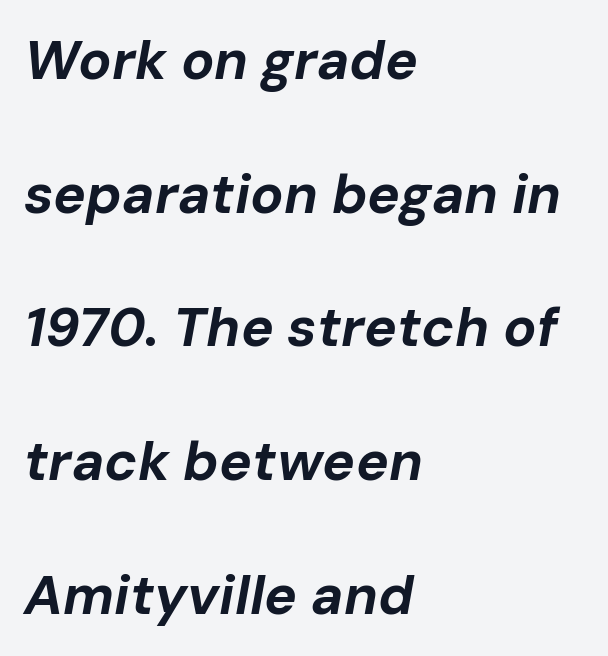
{"italic": "yes", "lean": "right", "slant_degrees": 10, "bold": "yes", "weight": "bold", "width": "normal", "stroke_contrast": "low", "x_height": "medium", "monospaced": "no", "underline": "no", "align": "left", "line_spacing": "loose", "line_spacing_ratio": 2.43, "letter_spacing": "normal", "letter_spacing_em": 0.0, "glyph_px": 55}
